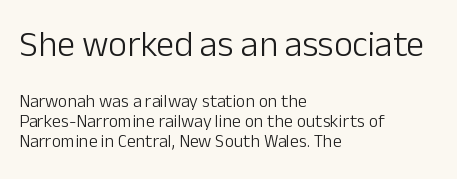
{"serif": "no", "italic": "no", "bold": "no", "weight": "light", "width": "normal", "stroke_contrast": "low", "x_height": "medium", "monospaced": "no", "underline": "no", "align": "left", "line_spacing": "tight", "line_spacing_ratio": 1.11, "letter_spacing": "normal", "letter_spacing_em": 0.0, "larger_block": "first", "size_ratio": 2.0, "glyph_px": 36}
